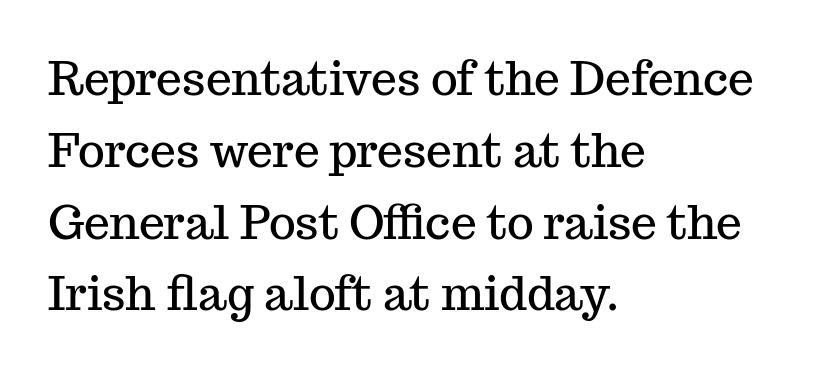
Q: Is the text italic (slanted)? A: No, it is upright.
Q: Is the typeface a serif or a sans-serif typeface? A: Serif.
Q: Is the text underlined? A: No.
Q: How is the paragraph aligned? A: Left-aligned.
Q: Is the spacing between letters normal or unusually wide? A: Normal.
Q: Is the spacing between lines tight, normal or loose? A: Normal.
Q: Width (condensed, normal, or wide)? A: Normal.
Q: Stroke contrast? A: Medium.
Q: x-height? A: Medium.
Q: Monospaced? A: No.
